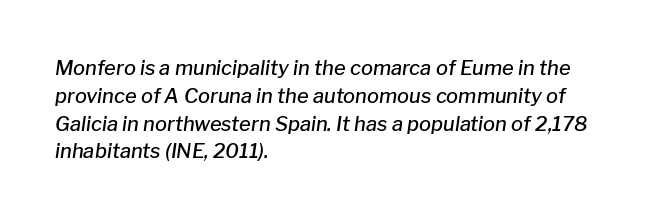
The image shows 20 px text type, italic (leaning right); set left-aligned, normal line spacing (1.39x), normal letter spacing, not underlined.
